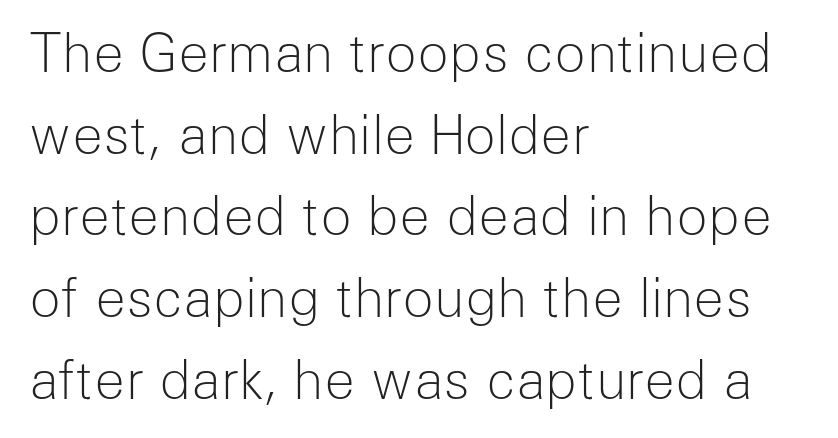
The image shows 52 px light sans-serif type, upright; set left-aligned, normal line spacing (1.57x), normal letter spacing, not underlined; low stroke contrast and a medium x-height.
